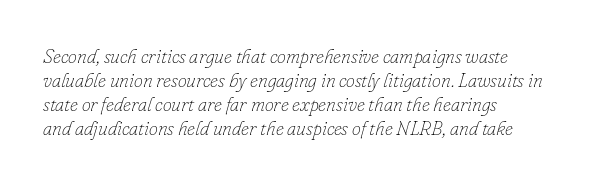
Q: Is the text bold? A: No.
Q: Is the text italic (slanted)? A: Yes, it leans right by about 16 degrees.
Q: Is the text underlined? A: No.
Q: How is the paragraph aligned? A: Left-aligned.
Q: Is the spacing between letters normal or unusually wide? A: Normal.
